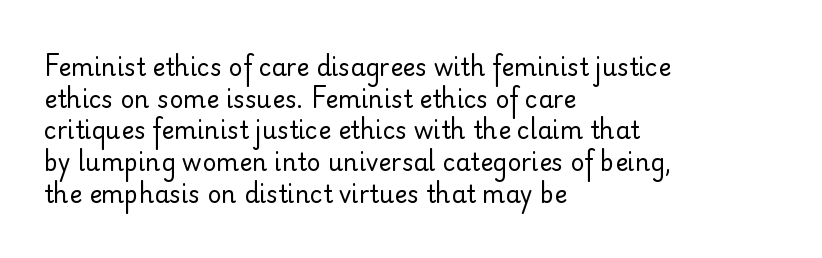
The image shows 24 px text type, upright; set left-aligned, normal line spacing (1.32x), normal letter spacing, not underlined.
